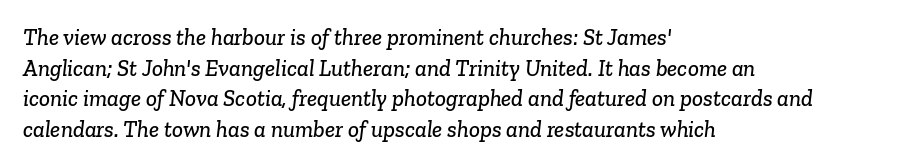
The image shows 23 px text type; set left-aligned, normal line spacing (1.33x), normal letter spacing, not underlined.
